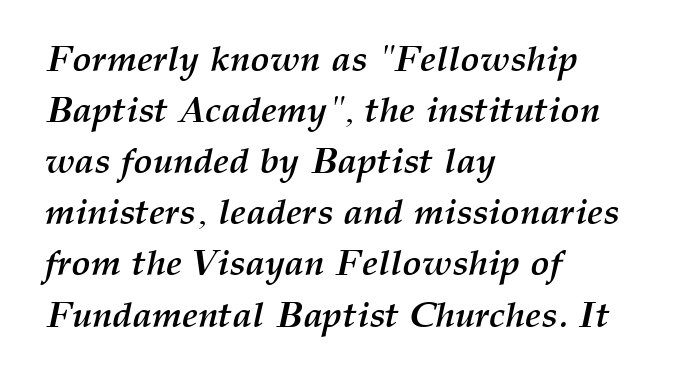
Q: Is the text bold? A: Yes.
Q: Is the text italic (slanted)? A: Yes, it leans right by about 12 degrees.
Q: Is the text underlined? A: No.
Q: How is the paragraph aligned? A: Left-aligned.
Q: Is the spacing between letters normal or unusually wide? A: Normal.
Q: Is the spacing between lines tight, normal or loose? A: Normal.
Q: Width (condensed, normal, or wide)? A: Normal.
Q: Stroke contrast? A: Medium.
Q: x-height? A: Medium.
Q: Monospaced? A: No.
